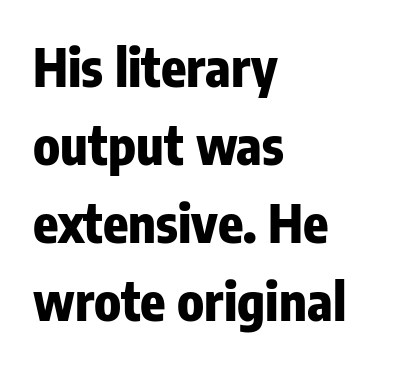
The image shows 52 px heavy, condensed sans-serif type, upright; set left-aligned, normal line spacing (1.5x), normal letter spacing, not underlined; low stroke contrast and a medium x-height.
